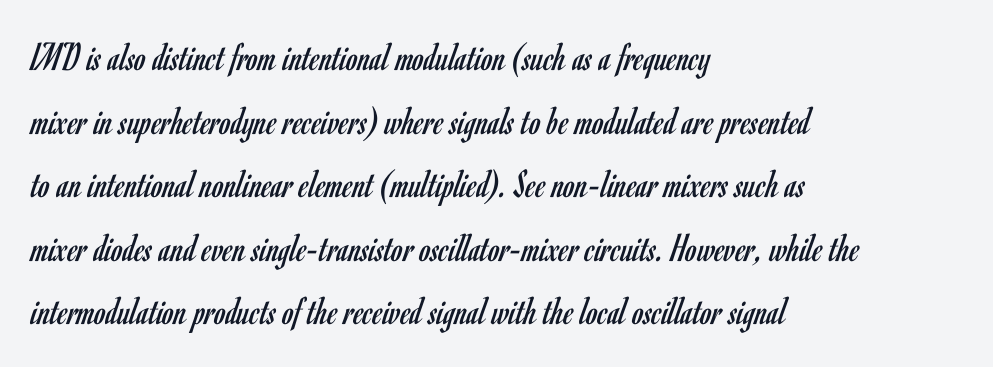
Think of a printed novel: that variable character pitch is what you see here. Is there much room between lines? A standard amount, neither cramped nor airy. The type family on display is of the sans-serif kind. Beneath every word, the page is bare. Students, note that the glyphs here touch the page at normal intervals.
